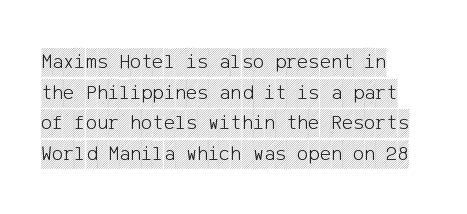
Style check: upright. Quick note: interline space is typical. This sample uses plain, unmodified letter spacing. In CSS terms this would be text-align: left.
